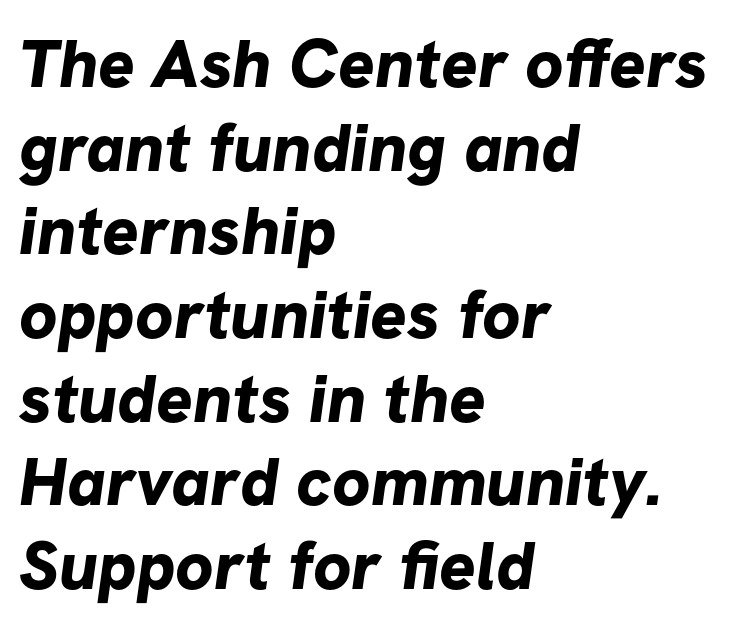
Q: Is the text bold? A: Yes.
Q: Is the typeface a serif or a sans-serif typeface? A: Sans-serif.
Q: Is the text underlined? A: No.
Q: How is the paragraph aligned? A: Left-aligned.
Q: Is the spacing between letters normal or unusually wide? A: Normal.
Q: Width (condensed, normal, or wide)? A: Normal.
Q: Stroke contrast? A: Low.
Q: x-height? A: Medium.
Q: Monospaced? A: No.
